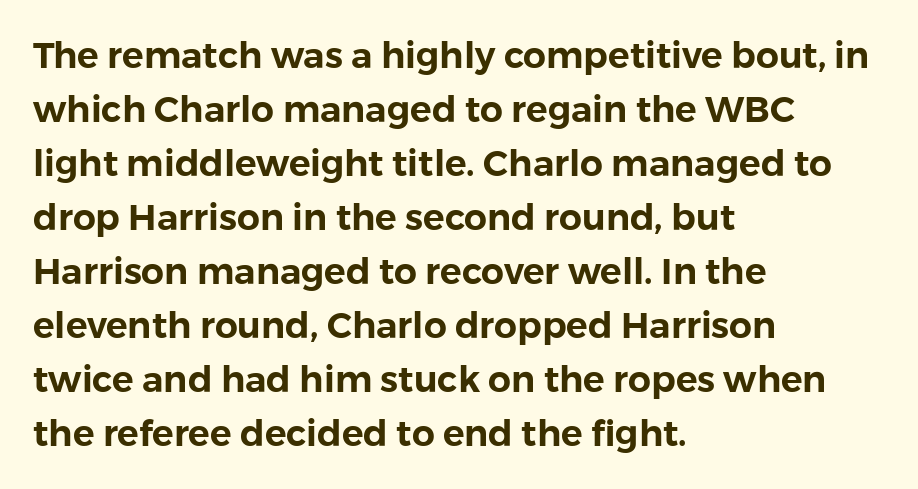
Q: Is the text italic (slanted)? A: No, it is upright.
Q: Is the typeface a serif or a sans-serif typeface? A: Sans-serif.
Q: Is the text underlined? A: No.
Q: How is the paragraph aligned? A: Left-aligned.
Q: Is the spacing between letters normal or unusually wide? A: Normal.
Q: Is the spacing between lines tight, normal or loose? A: Normal.
Q: Width (condensed, normal, or wide)? A: Normal.
Q: x-height? A: Medium.
Q: Monospaced? A: No.
